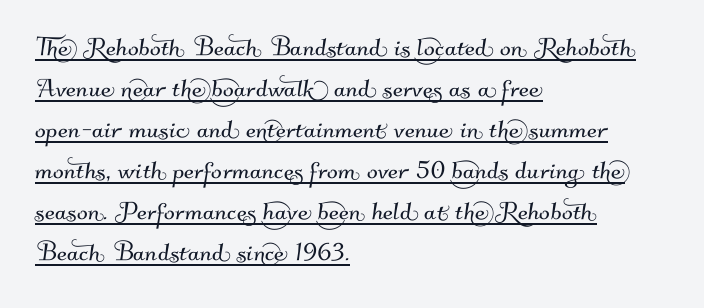
Q: Is the typeface a serif or a sans-serif typeface? A: Sans-serif.
Q: Is the text underlined? A: Yes.
Q: How is the paragraph aligned? A: Left-aligned.
Q: Is the spacing between letters normal or unusually wide? A: Normal.
Q: Is the spacing between lines tight, normal or loose? A: Normal.
Q: Width (condensed, normal, or wide)? A: Normal.
Q: Stroke contrast? A: Medium.
Q: x-height? A: Small.
Q: Monospaced? A: No.
